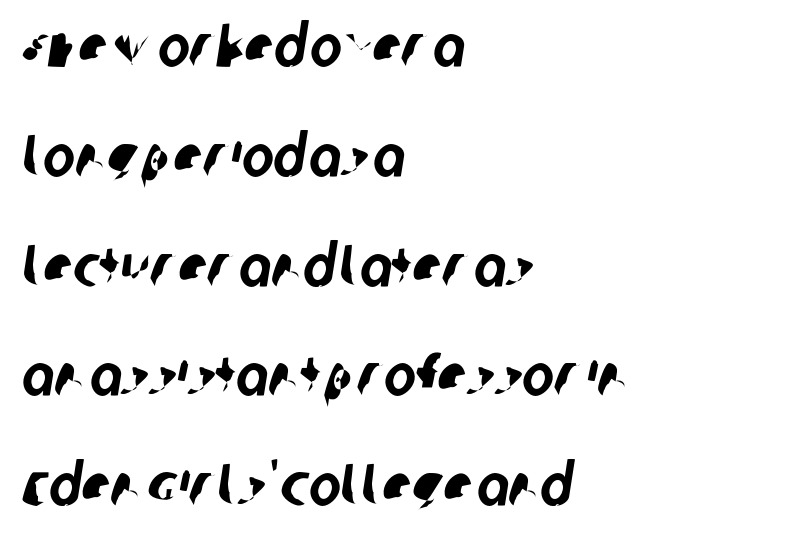
Q: Is the typeface a serif or a sans-serif typeface? A: Sans-serif.
Q: Is the text underlined? A: No.
Q: How is the paragraph aligned? A: Left-aligned.
Q: Is the spacing between letters normal or unusually wide? A: Normal.
Q: Width (condensed, normal, or wide)? A: Condensed.
Q: Stroke contrast? A: Low.
Q: x-height? A: Large.
Q: Monospaced? A: No.
